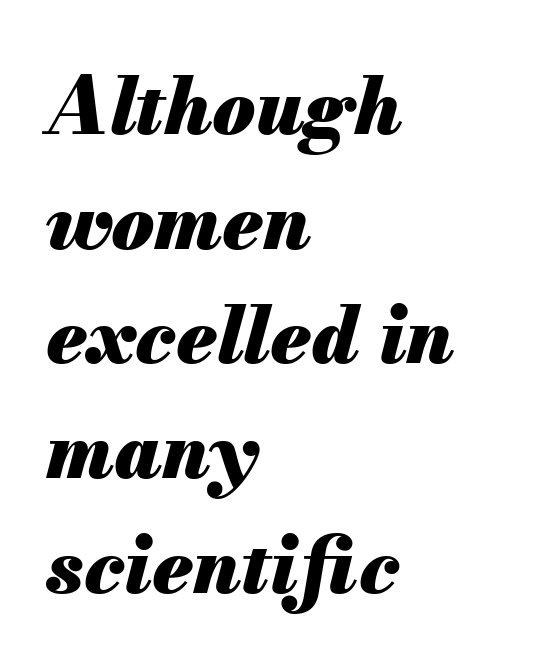
The image shows 78 px heavy type, italic (leaning right); set left-aligned, normal line spacing (1.47x), normal letter spacing, not underlined; medium stroke contrast and a small x-height.
